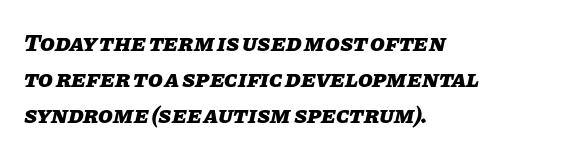
{"italic": "yes", "lean": "right", "slant_degrees": 11, "bold": "yes", "underline": "no", "align": "left", "line_spacing": "normal", "line_spacing_ratio": 1.5, "letter_spacing": "normal", "letter_spacing_em": 0.0, "glyph_px": 24}
